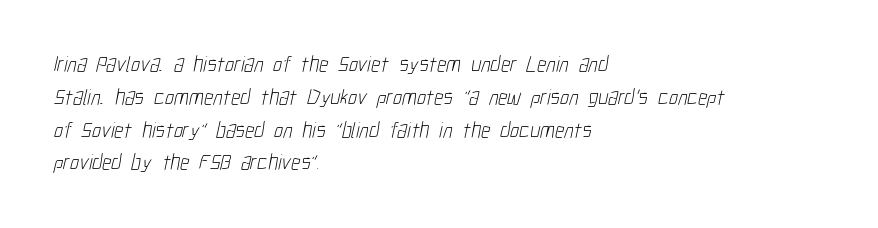
The image shows 22 px text type; set left-aligned, normal line spacing (1.49x), normal letter spacing, not underlined.
